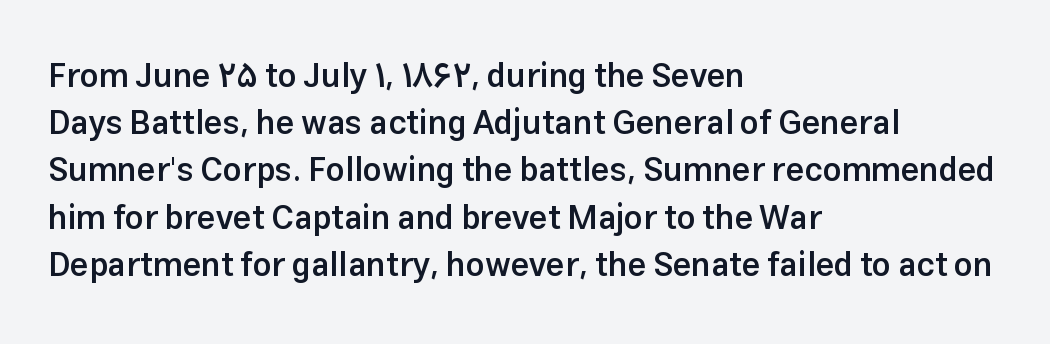
Q: Is the text bold? A: Semi-bold.
Q: Is the text italic (slanted)? A: No, it is upright.
Q: Is the typeface a serif or a sans-serif typeface? A: Sans-serif.
Q: Is the text underlined? A: No.
Q: How is the paragraph aligned? A: Left-aligned.
Q: Is the spacing between letters normal or unusually wide? A: Normal.
Q: Is the spacing between lines tight, normal or loose? A: Normal.
Q: Width (condensed, normal, or wide)? A: Normal.
Q: Stroke contrast? A: Low.
Q: x-height? A: Medium.
Q: Monospaced? A: No.
